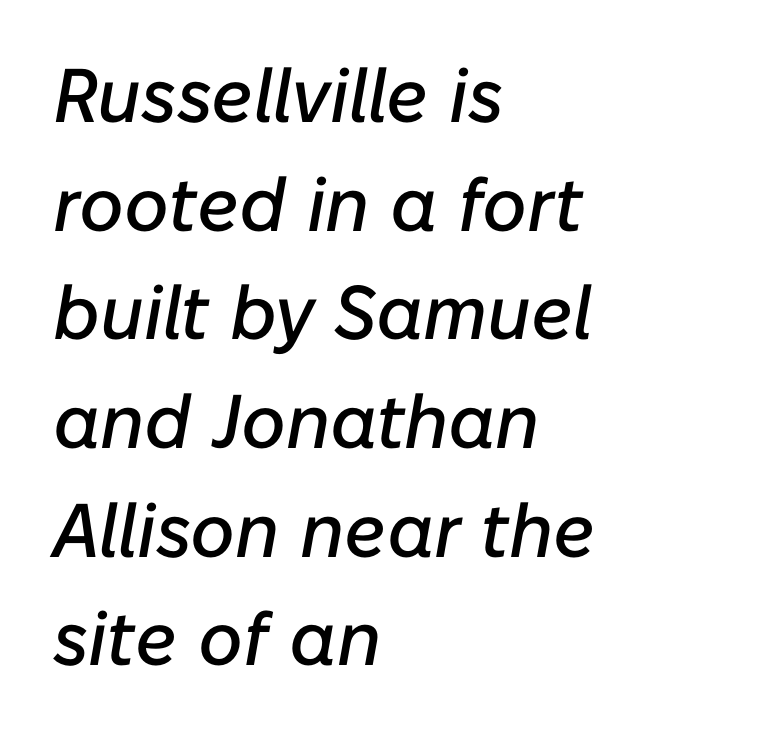
The image shows 76 px text type, italic (leaning right); set left-aligned, normal line spacing (1.43x), normal letter spacing, not underlined; low stroke contrast and a medium x-height.
